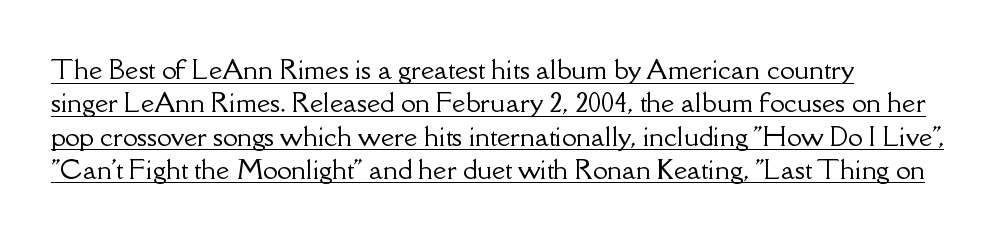
Q: Is the text italic (slanted)? A: No, it is upright.
Q: Is the text underlined? A: Yes.
Q: How is the paragraph aligned? A: Left-aligned.
Q: Is the spacing between letters normal or unusually wide? A: Normal.
Q: Is the spacing between lines tight, normal or loose? A: Normal.
